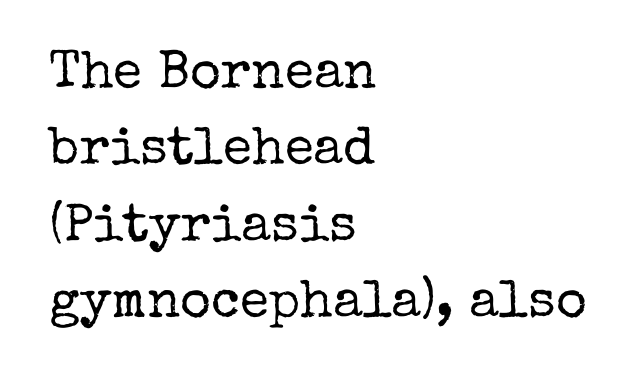
{"serif": "yes", "italic": "no", "bold": "no", "weight": "regular", "width": "normal", "stroke_contrast": "low", "x_height": "medium", "monospaced": "no", "underline": "no", "align": "left", "line_spacing": "normal", "line_spacing_ratio": 1.44, "letter_spacing": "normal", "letter_spacing_em": 0.0, "glyph_px": 53}
